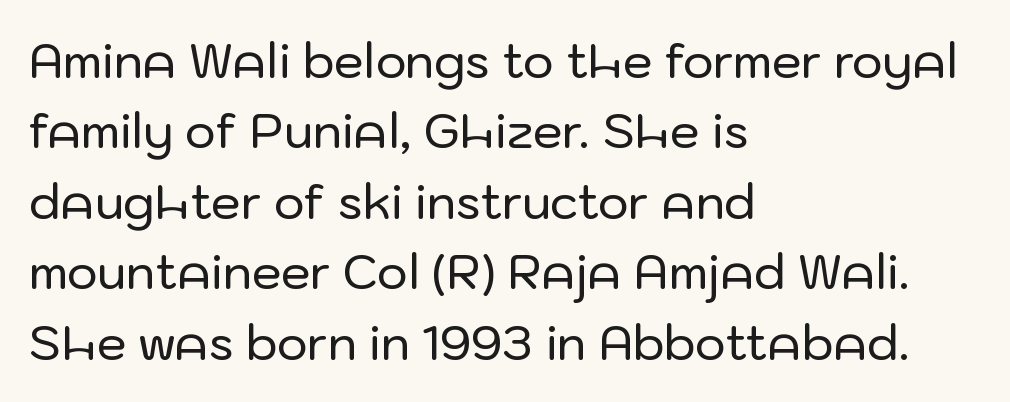
{"serif": "no", "italic": "no", "width": "normal", "stroke_contrast": "low", "x_height": "medium", "monospaced": "no", "underline": "no", "align": "left", "line_spacing": "normal", "line_spacing_ratio": 1.5, "letter_spacing": "normal", "letter_spacing_em": 0.0, "glyph_px": 47}
